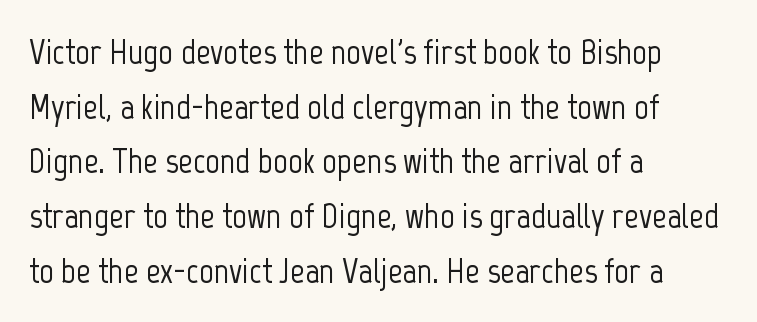
The image shows 36 px condensed sans-serif type, upright; set left-aligned, normal line spacing (1.52x), normal letter spacing, not underlined; low stroke contrast and a medium x-height.
